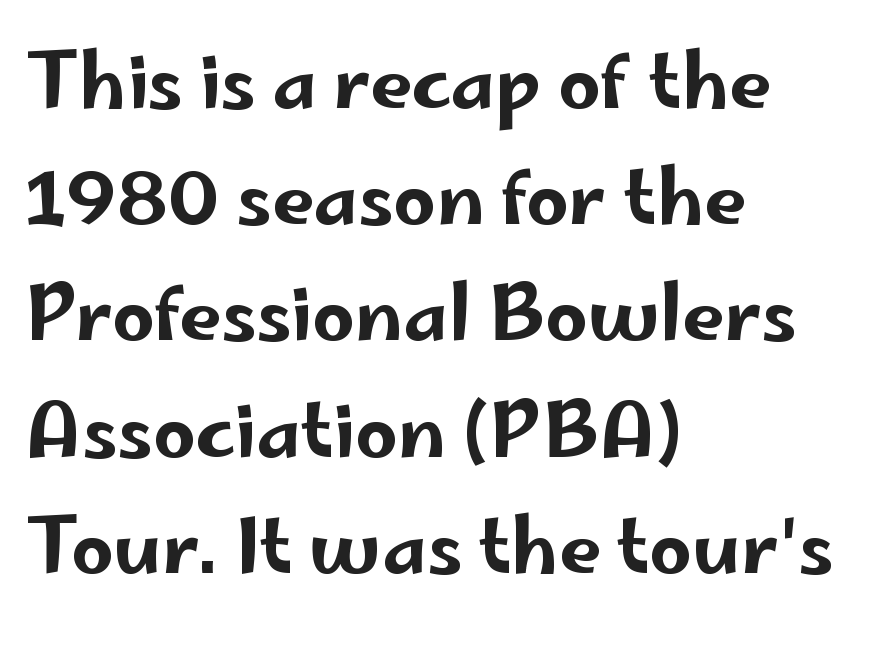
The foot of each line stays bare and open. If you measured baseline to baseline, you'd find a middling distance. These lines stack with their left ends in a neat column. Is this a sans? Yes — the strokes have no serifs. Inter-character spacing is left at the font's built-in metrics.
